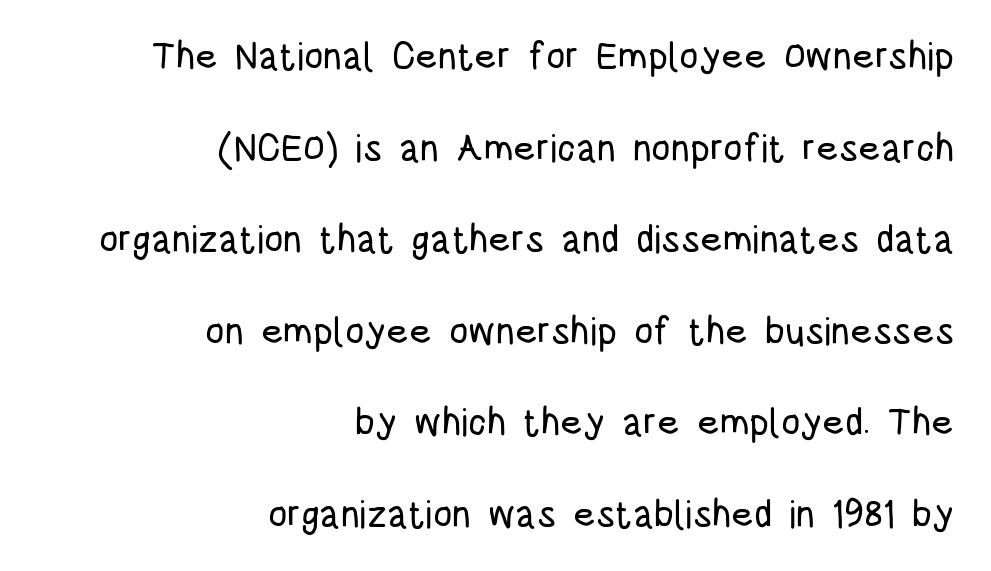
Q: Is the text italic (slanted)? A: No, it is upright.
Q: Is the typeface a serif or a sans-serif typeface? A: Sans-serif.
Q: Is the text underlined? A: No.
Q: How is the paragraph aligned? A: Right-aligned.
Q: Is the spacing between letters normal or unusually wide? A: Normal.
Q: Is the spacing between lines tight, normal or loose? A: Loose.
Q: Width (condensed, normal, or wide)? A: Condensed.
Q: Stroke contrast? A: Low.
Q: x-height? A: Large.
Q: Monospaced? A: No.
